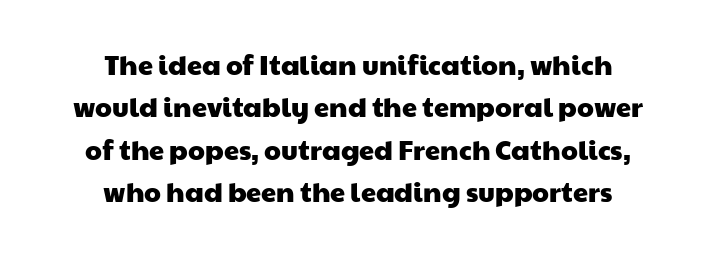
Q: Is the text underlined? A: No.
Q: How is the paragraph aligned? A: Centered.
Q: Is the spacing between letters normal or unusually wide? A: Normal.
Q: Is the spacing between lines tight, normal or loose? A: Normal.
